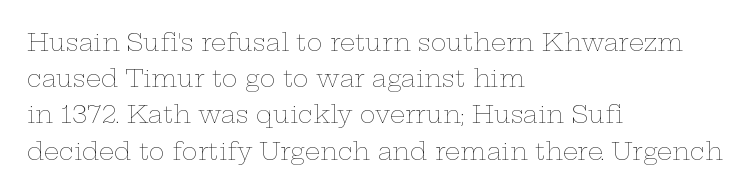
The image shows 24 px text type, upright; set left-aligned, normal line spacing (1.51x), normal letter spacing, not underlined.
